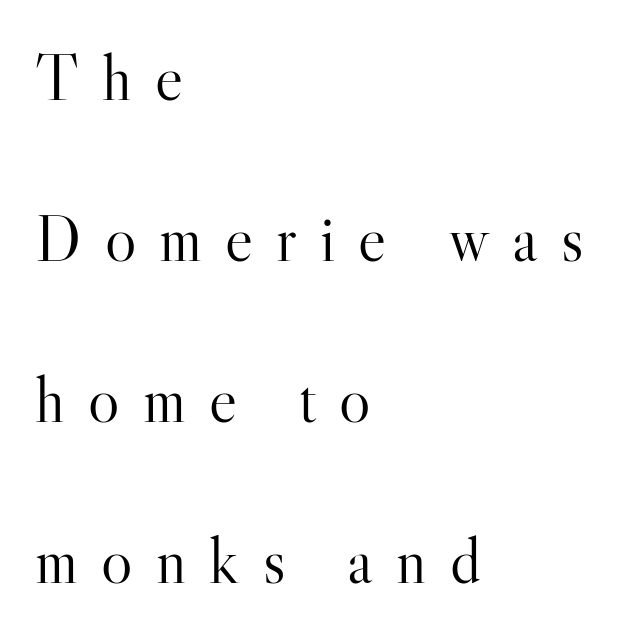
The image shows 66 px light serif type, upright; set left-aligned, loose line spacing (2.44x), unusually wide letter spacing (+0.35 em), not underlined; high stroke contrast and a small x-height.
